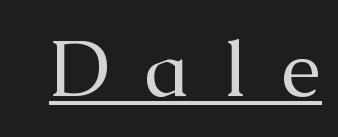
The image shows 79 px regular-weight serif type, upright; set unusually wide letter spacing (+0.44 em), underlined; medium stroke contrast and a medium x-height.
